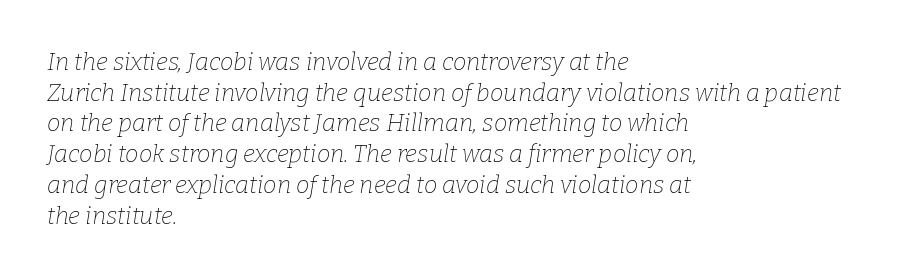
The rows are spaced the way most documents space them. An italicized treatment has been applied to the whole sample. The space directly below the letters is spotless. Summary of weight: not heavy and not bold. Words appear dense and cohesive because spacing is normal.
